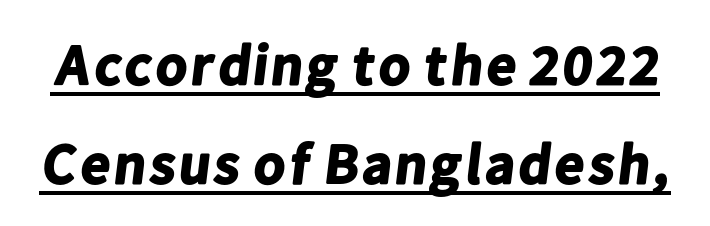
Q: Is the text bold? A: Yes.
Q: Is the typeface a serif or a sans-serif typeface? A: Sans-serif.
Q: Is the text underlined? A: Yes.
Q: Is the spacing between letters normal or unusually wide? A: Normal.
Q: Width (condensed, normal, or wide)? A: Normal.
Q: Stroke contrast? A: Low.
Q: x-height? A: Medium.
Q: Monospaced? A: No.
